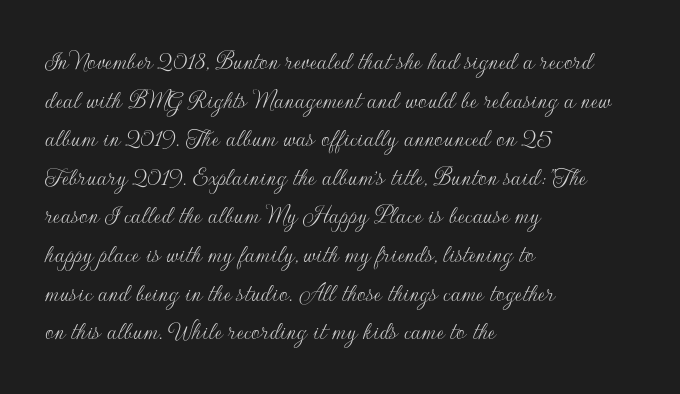
Q: Is the text bold? A: No.
Q: Is the text italic (slanted)? A: Yes.
Q: Is the text underlined? A: No.
Q: How is the paragraph aligned? A: Left-aligned.
Q: Is the spacing between letters normal or unusually wide? A: Normal.
Q: Is the spacing between lines tight, normal or loose? A: Normal.
